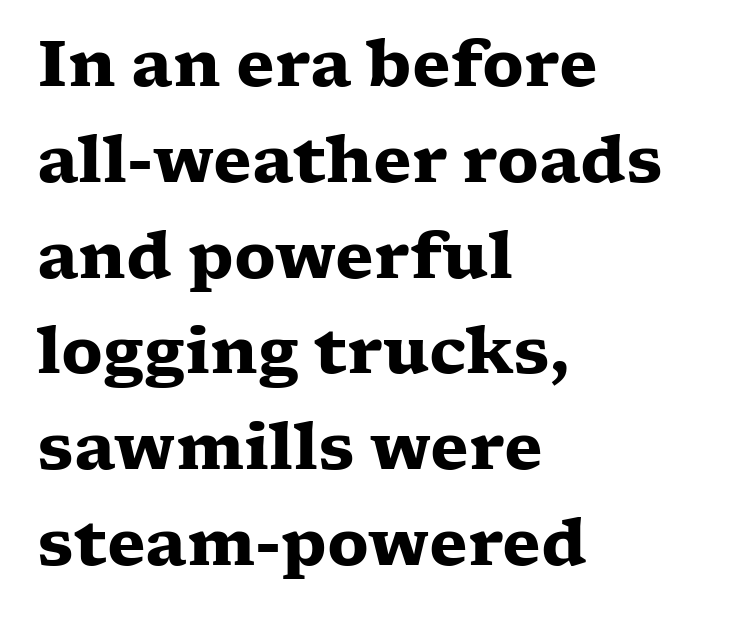
Q: Is the text bold? A: Yes.
Q: Is the text italic (slanted)? A: No, it is upright.
Q: Is the typeface a serif or a sans-serif typeface? A: Serif.
Q: Is the text underlined? A: No.
Q: How is the paragraph aligned? A: Left-aligned.
Q: Is the spacing between letters normal or unusually wide? A: Normal.
Q: Is the spacing between lines tight, normal or loose? A: Normal.
Q: Width (condensed, normal, or wide)? A: Wide.
Q: Stroke contrast? A: Low.
Q: x-height? A: Medium.
Q: Monospaced? A: No.
